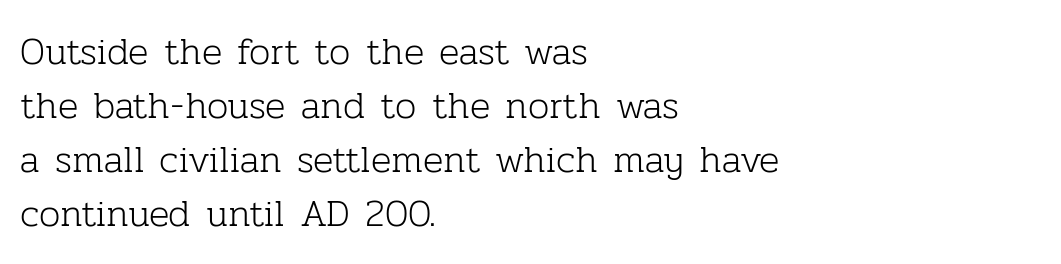
Evenly set lines give the paragraph a standard silhouette. Character widths vary here, with narrow letters taking less room than wide ones. The letters look calm and open, with moderate or lighter stems. Notice how the stems are strictly vertical — no italics here. Words float on clear page, feet unadorned.
